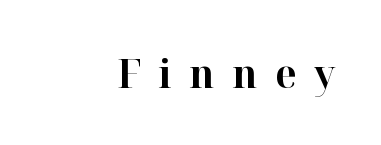
{"serif": "yes", "italic": "no", "bold": "yes", "weight": "bold", "width": "normal", "stroke_contrast": "high", "x_height": "medium", "monospaced": "no", "underline": "no", "letter_spacing": "wide", "letter_spacing_em": 0.45, "glyph_px": 40}
